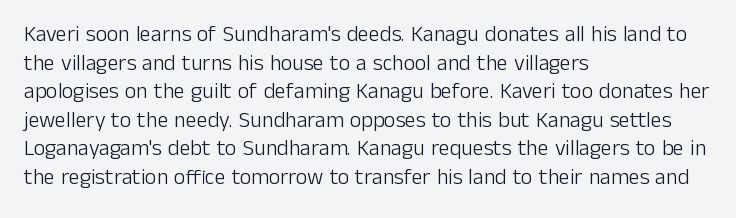
{"italic": "no", "bold": "no", "underline": "no", "align": "left", "line_spacing": "normal", "line_spacing_ratio": 1.3, "letter_spacing": "normal", "letter_spacing_em": 0.0, "glyph_px": 22}
